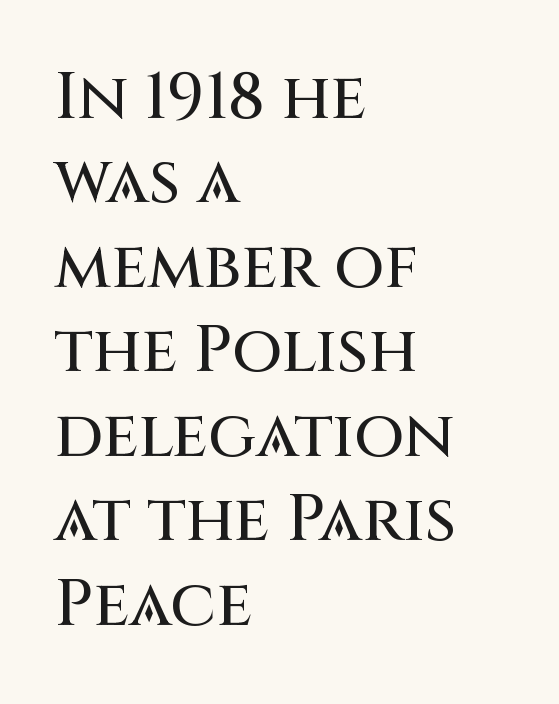
Nobody touched the tracking dial on this one. Varying glyph widths throughout — classic text-font behaviour. Does the lettering tilt? It doesn't — this is upright. Type style note: lacks serifs. Has an underline been added? It has not. Regular leading.
